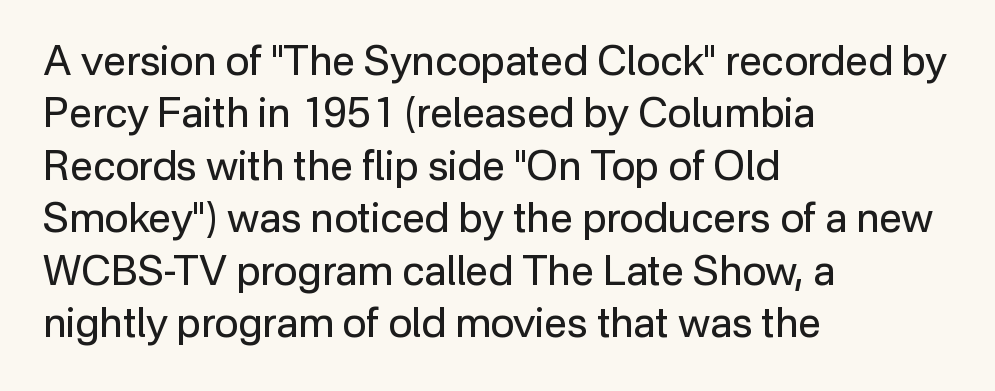
{"serif": "no", "italic": "no", "bold": "no", "weight": "regular", "width": "normal", "stroke_contrast": "low", "x_height": "medium", "monospaced": "no", "underline": "no", "align": "left", "line_spacing": "normal", "line_spacing_ratio": 1.28, "letter_spacing": "normal", "letter_spacing_em": 0.0, "glyph_px": 41}
